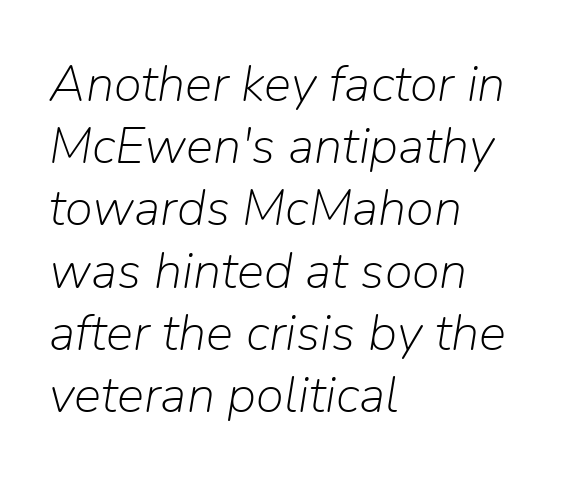
The image shows 51 px light type, italic (leaning right); set left-aligned, line spacing 1.22x, normal letter spacing, not underlined; low stroke contrast and a medium x-height.
